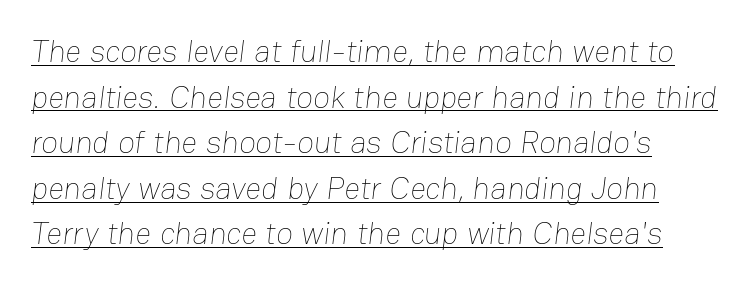
Left-aligned paragraph, ragged on the right. These glyphs show unthickened strokes, regular width or finer. Here the designer chose a conventional face with non-uniform glyph widths. The string is rendered with underlining switched on. What stands out about the letter spacing? Nothing — it is the standard amount.
